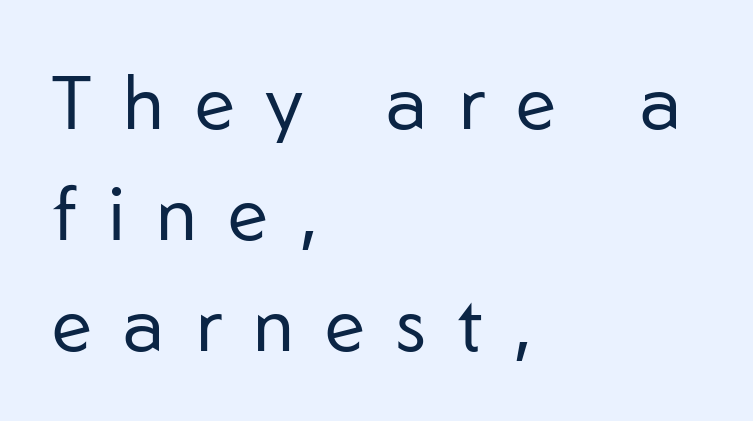
Q: Is the text bold? A: No.
Q: Is the text italic (slanted)? A: No, it is upright.
Q: Is the typeface a serif or a sans-serif typeface? A: Sans-serif.
Q: Is the text underlined? A: No.
Q: How is the paragraph aligned? A: Left-aligned.
Q: Is the spacing between letters normal or unusually wide? A: Unusually wide.
Q: Is the spacing between lines tight, normal or loose? A: Normal.
Q: Width (condensed, normal, or wide)? A: Normal.
Q: Stroke contrast? A: Low.
Q: x-height? A: Medium.
Q: Monospaced? A: No.
